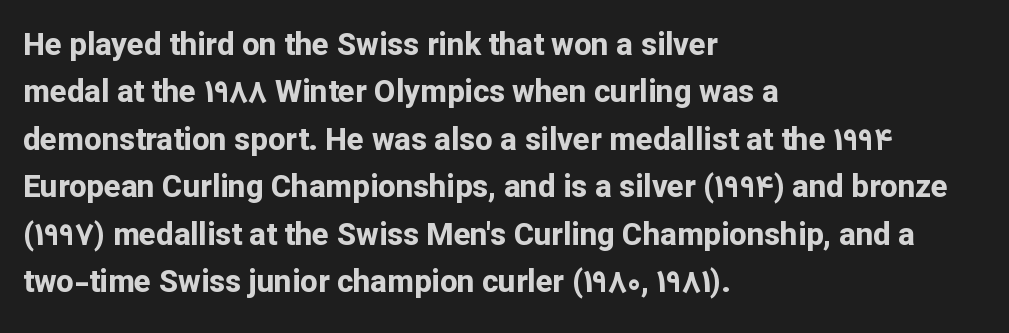
{"serif": "no", "italic": "no", "bold": "yes", "weight": "bold", "width": "normal", "stroke_contrast": "low", "x_height": "medium", "monospaced": "no", "underline": "no", "align": "left", "line_spacing": "normal", "line_spacing_ratio": 1.53, "letter_spacing": "normal", "letter_spacing_em": 0.0, "glyph_px": 31}
